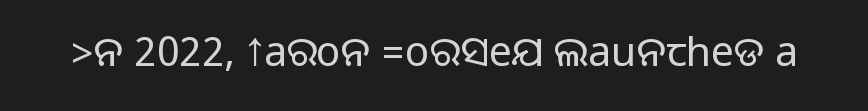
The image shows 41 px sans-serif type, upright; set normal letter spacing, not underlined; medium stroke contrast.
